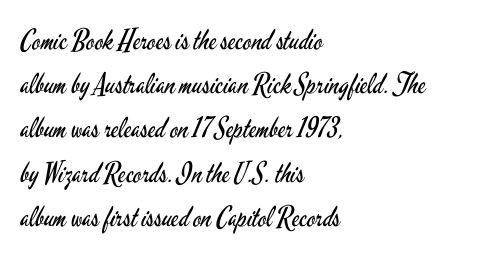
The image shows 28 px regular-weight, condensed sans-serif type; set left-aligned, normal line spacing (1.58x), normal letter spacing, not underlined; low stroke contrast and a small x-height.
